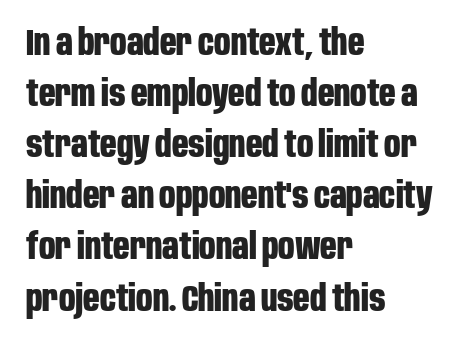
{"serif": "no", "italic": "no", "bold": "yes", "weight": "bold", "width": "condensed", "stroke_contrast": "low", "x_height": "large", "monospaced": "no", "underline": "no", "align": "left", "line_spacing": "normal", "line_spacing_ratio": 1.42, "letter_spacing": "normal", "letter_spacing_em": 0.0, "glyph_px": 36}
